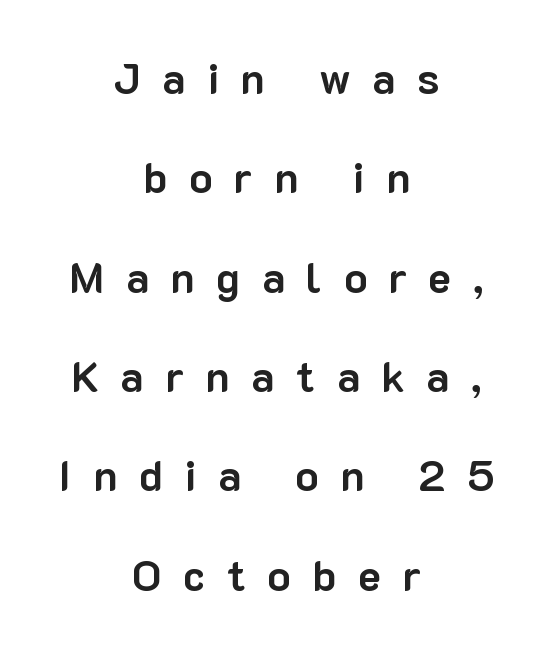
The image shows 43 px bold sans-serif type, upright; set centered, loose line spacing (2.31x), unusually wide letter spacing (+0.5 em), not underlined; low stroke contrast and a medium x-height.
